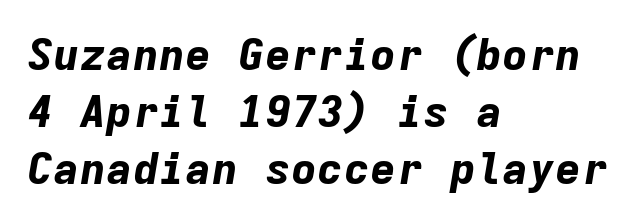
{"italic": "yes", "lean": "right", "slant_degrees": 9, "bold": "yes", "weight": "bold", "width": "normal", "stroke_contrast": "low", "x_height": "medium", "monospaced": "yes", "underline": "no", "align": "left", "line_spacing": "normal", "line_spacing_ratio": 1.29, "letter_spacing": "normal", "letter_spacing_em": 0.0, "glyph_px": 44}
